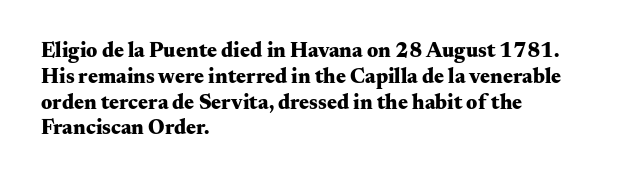
Q: Is the text bold? A: Yes.
Q: Is the text italic (slanted)? A: No, it is upright.
Q: Is the text underlined? A: No.
Q: How is the paragraph aligned? A: Left-aligned.
Q: Is the spacing between letters normal or unusually wide? A: Normal.
